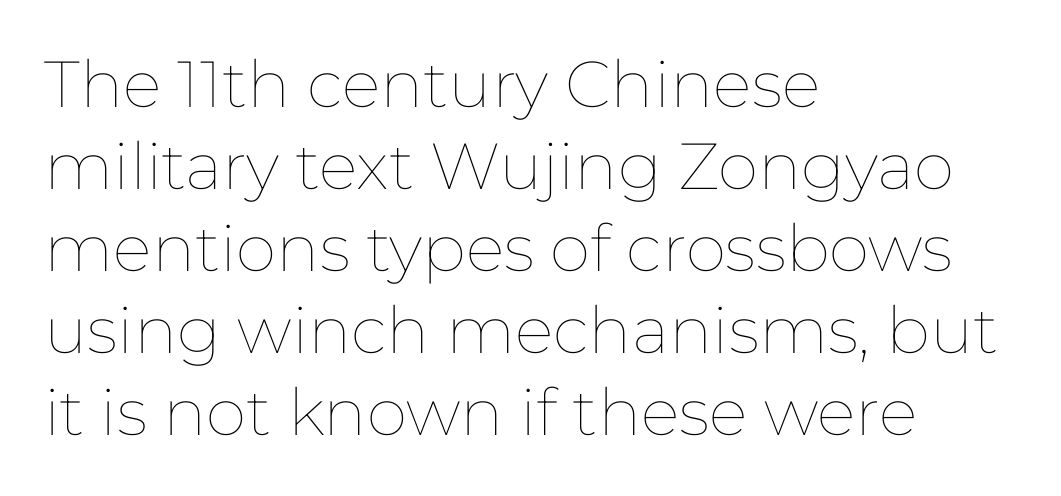
Q: Is the text bold? A: No.
Q: Is the text italic (slanted)? A: No, it is upright.
Q: Is the text underlined? A: No.
Q: How is the paragraph aligned? A: Left-aligned.
Q: Is the spacing between letters normal or unusually wide? A: Normal.
Q: Is the spacing between lines tight, normal or loose? A: Normal.
Q: Width (condensed, normal, or wide)? A: Normal.
Q: Stroke contrast? A: Low.
Q: x-height? A: Medium.
Q: Monospaced? A: No.
